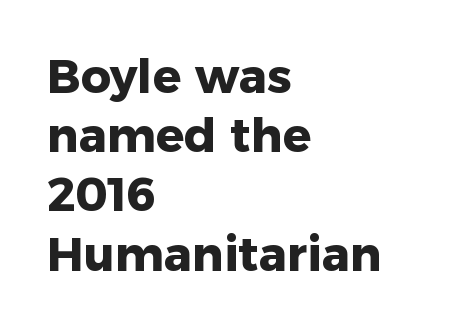
Q: Is the text bold? A: Yes.
Q: Is the text italic (slanted)? A: No, it is upright.
Q: Is the typeface a serif or a sans-serif typeface? A: Sans-serif.
Q: Is the text underlined? A: No.
Q: How is the paragraph aligned? A: Left-aligned.
Q: Is the spacing between letters normal or unusually wide? A: Normal.
Q: Is the spacing between lines tight, normal or loose? A: Normal.
Q: Width (condensed, normal, or wide)? A: Normal.
Q: Stroke contrast? A: Low.
Q: x-height? A: Medium.
Q: Monospaced? A: No.
